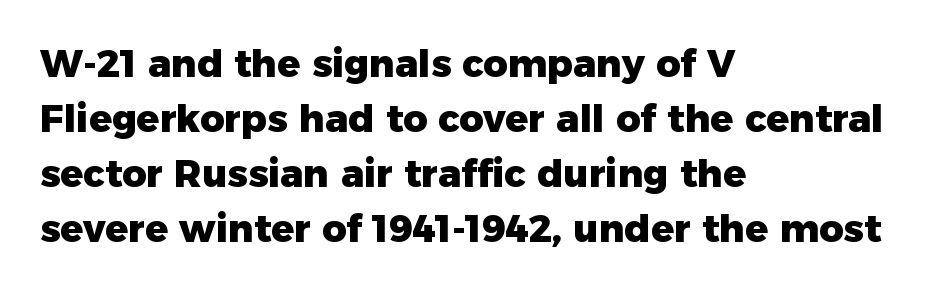
Q: Is the text bold? A: Yes.
Q: Is the text italic (slanted)? A: No, it is upright.
Q: Is the typeface a serif or a sans-serif typeface? A: Sans-serif.
Q: Is the text underlined? A: No.
Q: How is the paragraph aligned? A: Left-aligned.
Q: Is the spacing between letters normal or unusually wide? A: Normal.
Q: Is the spacing between lines tight, normal or loose? A: Normal.
Q: Width (condensed, normal, or wide)? A: Normal.
Q: Stroke contrast? A: Low.
Q: x-height? A: Medium.
Q: Monospaced? A: No.
